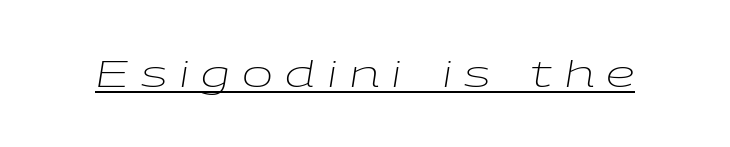
Q: Is the text bold? A: No.
Q: Is the text italic (slanted)? A: Yes, it leans right by about 9 degrees.
Q: Is the text underlined? A: Yes.
Q: Is the spacing between letters normal or unusually wide? A: Unusually wide.
Q: Width (condensed, normal, or wide)? A: Wide.
Q: Stroke contrast? A: Low.
Q: x-height? A: Medium.
Q: Monospaced? A: No.
